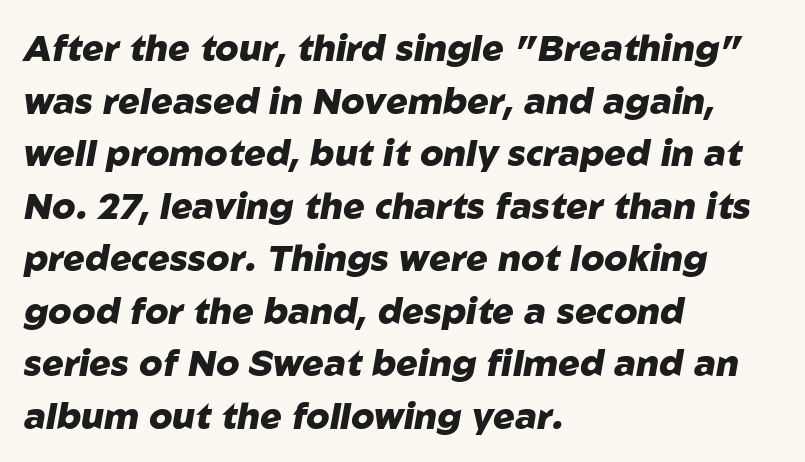
Where is the straight margin? On the left. Does the lettering tilt? It does — this is italic. Only glyphs here, with clear space below each row. What stands out about the letter spacing? Nothing — it is the standard amount. Notice how descenders clear the ascenders below comfortably — that's standard leading. I'd describe the lettering as bold — thick and assertive.
